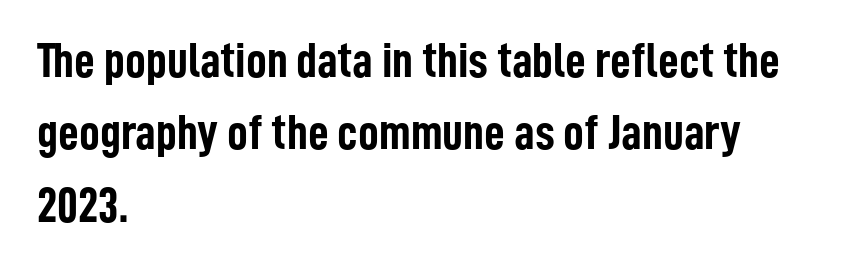
Q: Is the text bold? A: Yes.
Q: Is the text italic (slanted)? A: No, it is upright.
Q: Is the typeface a serif or a sans-serif typeface? A: Sans-serif.
Q: Is the text underlined? A: No.
Q: How is the paragraph aligned? A: Left-aligned.
Q: Is the spacing between letters normal or unusually wide? A: Normal.
Q: Is the spacing between lines tight, normal or loose? A: Normal.
Q: Width (condensed, normal, or wide)? A: Condensed.
Q: Stroke contrast? A: Low.
Q: x-height? A: Medium.
Q: Monospaced? A: No.
